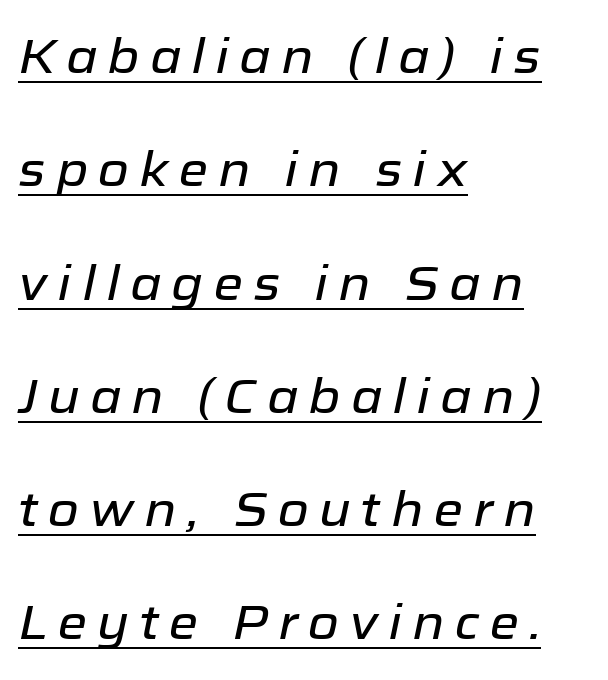
The words here are underlined. In terms of posture, this sample is oblique. Character widths vary here, with narrow letters taking less room than wide ones. The gaps between neighbouring characters are conspicuously large.
